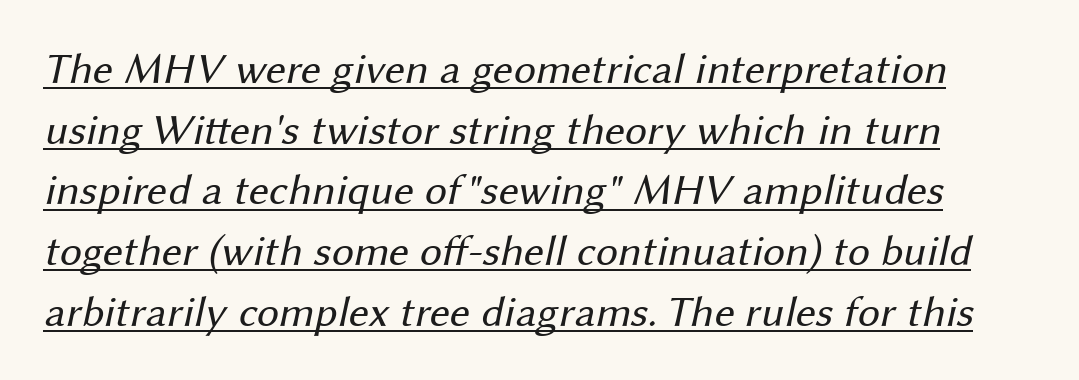
Q: Is the text bold? A: No.
Q: Is the typeface a serif or a sans-serif typeface? A: Sans-serif.
Q: Is the text underlined? A: Yes.
Q: Is the spacing between letters normal or unusually wide? A: Normal.
Q: Is the spacing between lines tight, normal or loose? A: Normal.
Q: Width (condensed, normal, or wide)? A: Normal.
Q: Stroke contrast? A: Medium.
Q: x-height? A: Medium.
Q: Monospaced? A: No.
